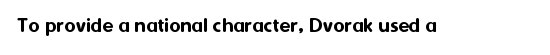
{"italic": "no", "underline": "no", "letter_spacing": "normal", "letter_spacing_em": 0.0, "glyph_px": 22}
